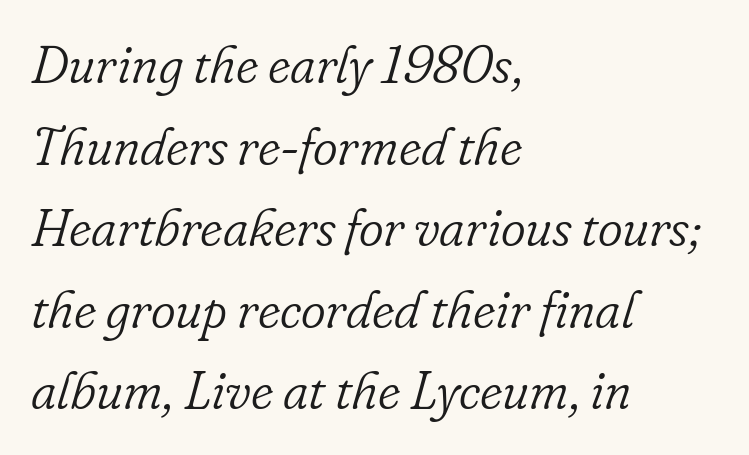
{"serif": "yes", "italic": "yes", "lean": "right", "slant_degrees": 16, "bold": "no", "weight": "light", "width": "normal", "stroke_contrast": "low", "x_height": "small", "monospaced": "no", "underline": "no", "align": "left", "line_spacing": "normal", "line_spacing_ratio": 1.54, "letter_spacing": "normal", "letter_spacing_em": 0.0, "glyph_px": 53}
